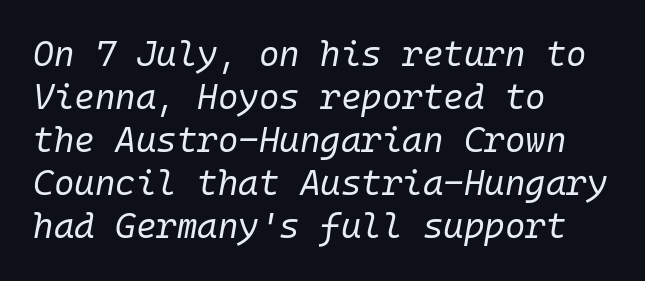
{"italic": "yes", "lean": "right", "slant_degrees": 10, "bold": "no", "weight": "regular", "width": "normal", "stroke_contrast": "low", "x_height": "medium", "monospaced": "yes", "underline": "no", "align": "left", "line_spacing_ratio": 1.23, "letter_spacing": "normal", "letter_spacing_em": 0.0, "glyph_px": 35}
